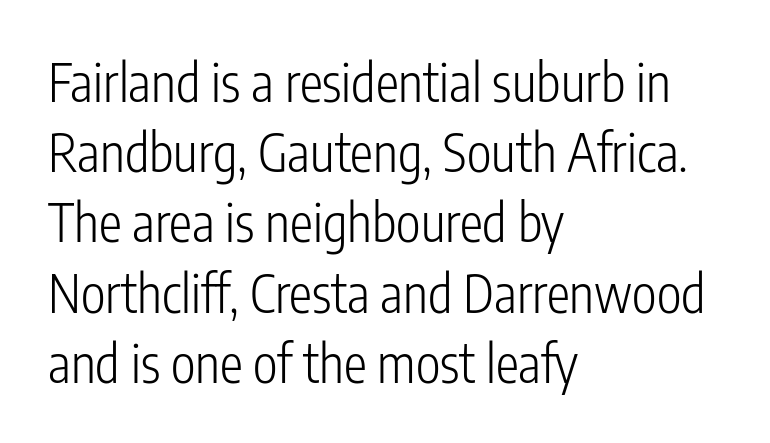
{"serif": "no", "italic": "no", "bold": "no", "weight": "light", "width": "condensed", "stroke_contrast": "low", "x_height": "medium", "monospaced": "no", "underline": "no", "align": "left", "line_spacing": "normal", "line_spacing_ratio": 1.35, "letter_spacing": "normal", "letter_spacing_em": 0.0, "glyph_px": 52}
